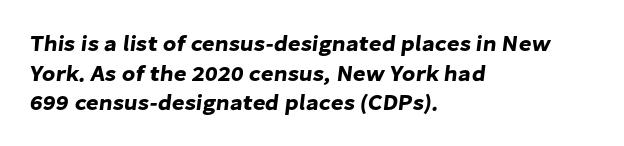
The image shows 22 px text type; set left-aligned, normal line spacing (1.35x), normal letter spacing, not underlined.
